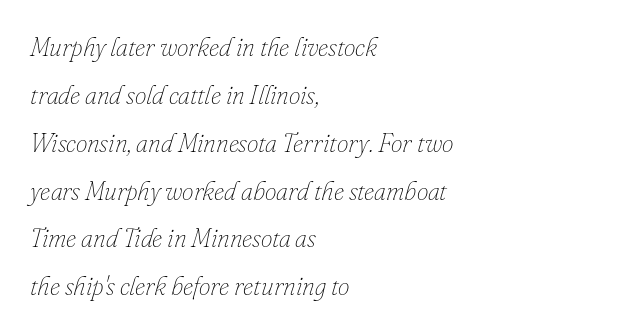
The image shows 26 px text type, italic (leaning right); set left-aligned, line spacing 1.84x, normal letter spacing, not underlined.
